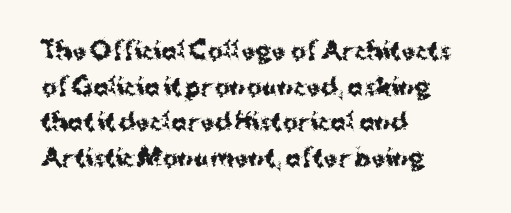
Is the block centered? No — it sits flush against the left margin. A full-strength bold gives these letters their thick strokes. The zone under the glyphs is completely vacant. This sample uses an upright cut, with every glyph sitting square on the baseline. The passage shown has conventional tracking throughout. The line-height multiplier appears to be the usual default.
